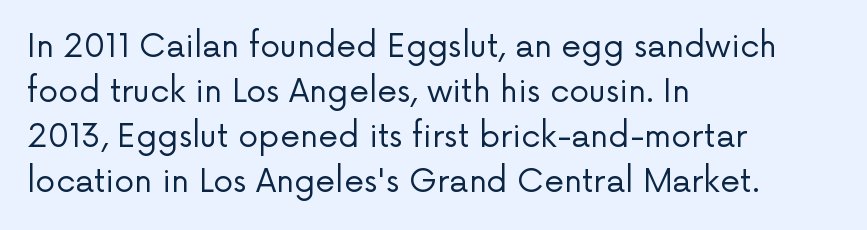
Q: Is the text bold? A: No.
Q: Is the text italic (slanted)? A: No, it is upright.
Q: Is the typeface a serif or a sans-serif typeface? A: Sans-serif.
Q: Is the text underlined? A: No.
Q: How is the paragraph aligned? A: Left-aligned.
Q: Is the spacing between letters normal or unusually wide? A: Normal.
Q: Is the spacing between lines tight, normal or loose? A: Normal.
Q: Width (condensed, normal, or wide)? A: Normal.
Q: Stroke contrast? A: Low.
Q: x-height? A: Medium.
Q: Monospaced? A: No.
